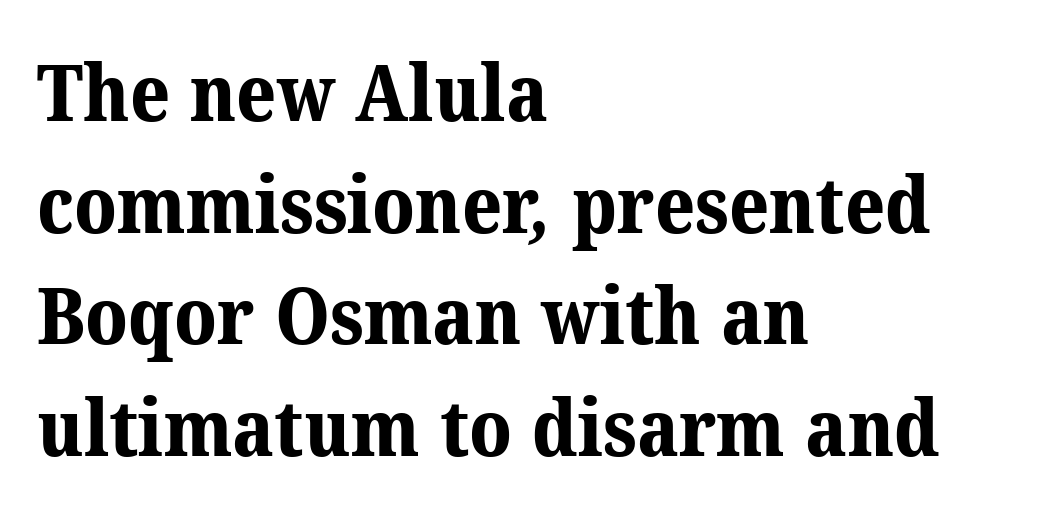
{"serif": "yes", "bold": "yes", "weight": "bold", "width": "normal", "stroke_contrast": "medium", "x_height": "medium", "monospaced": "no", "underline": "no", "align": "left", "line_spacing": "normal", "line_spacing_ratio": 1.43, "letter_spacing": "normal", "letter_spacing_em": 0.0, "glyph_px": 78}
